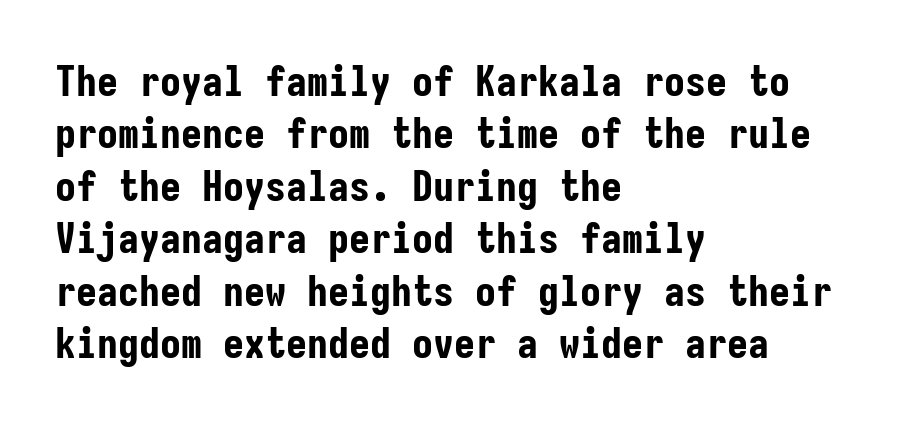
Only glyphs here, with clear space below each row. Plenty of ink on the page — the face is bold. These lines were composed using upright roman letters. Nope, no serifs anywhere on these letters. Do the characters align in a grid? Yes, the font is monospaced. These lines are set flush left with a ragged right edge.
